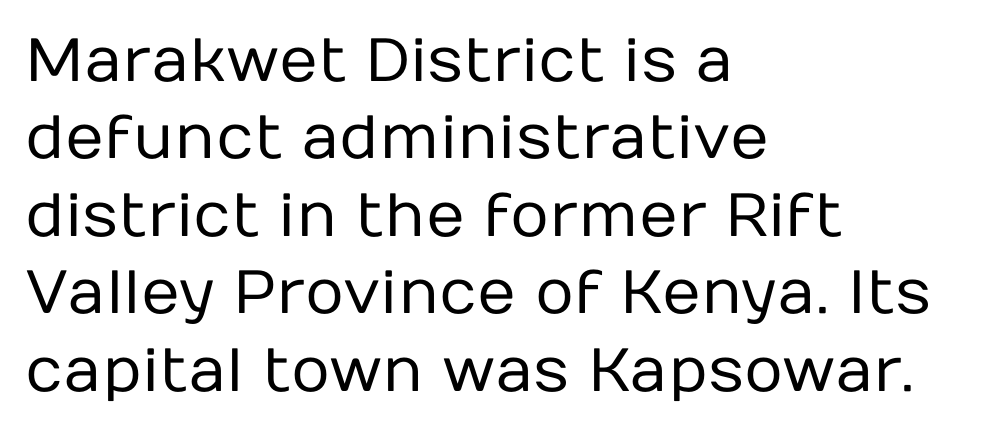
This is the regular roman posture of the typeface. Classification — sans serif. Honestly, there is no underline to notice here at all. Summary of weight: not heavy and not bold. Spacing between characters is what you'd get straight out of the box. Which margin do the lines hug? The left one — the right edge is uneven.
